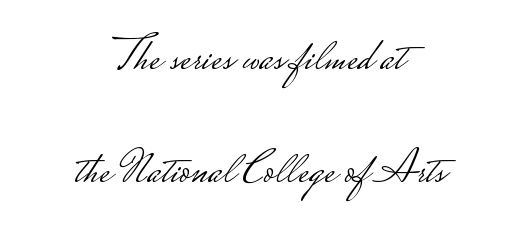
{"serif": "no", "bold": "no", "weight": "light", "width": "wide", "stroke_contrast": "low", "monospaced": "no", "underline": "no", "align": "center", "line_spacing": "loose", "line_spacing_ratio": 2.4, "letter_spacing": "normal", "letter_spacing_em": 0.0, "glyph_px": 47}
